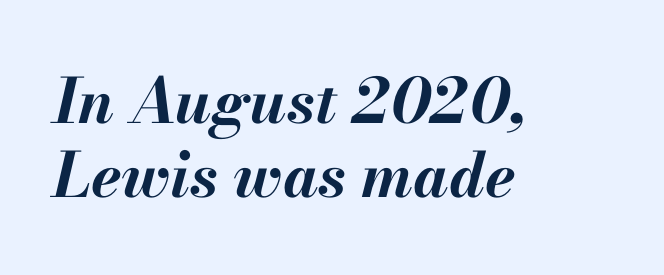
The text carries the slant typical of an italic or oblique font. Between one letter and the next there's only the usual sliver of space. These lines are rendered in a variable-pitch font. All the whitespace from short lines collects on the right.
